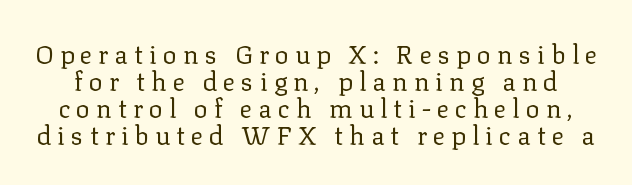
Nobody drew a line under any word here. Whoever set this chose condensed vertical rhythm over breathing room. No chunkiness to these letters — they're not bold. Unlike italic type, these characters show no tilt at all. Each word looks stretched out because of the extra space between its letters.
